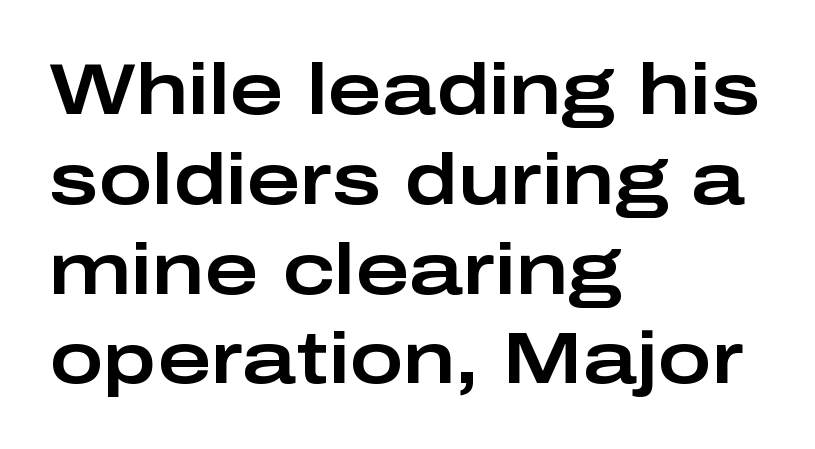
Q: Is the text italic (slanted)? A: No, it is upright.
Q: Is the typeface a serif or a sans-serif typeface? A: Sans-serif.
Q: Is the text underlined? A: No.
Q: How is the paragraph aligned? A: Left-aligned.
Q: Is the spacing between letters normal or unusually wide? A: Normal.
Q: Width (condensed, normal, or wide)? A: Wide.
Q: Stroke contrast? A: Low.
Q: x-height? A: Medium.
Q: Monospaced? A: No.
